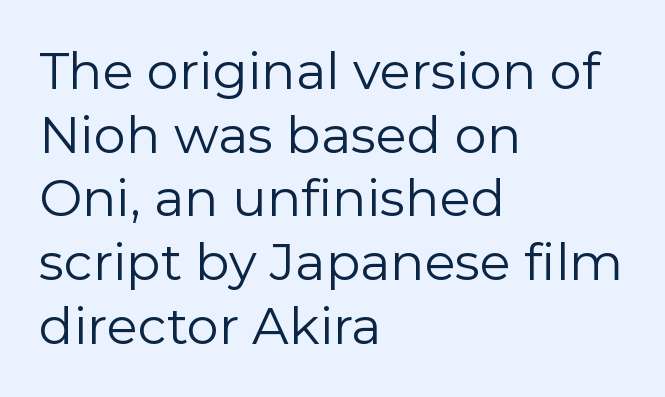
The image shows 51 px regular-weight sans-serif type, upright; set left-aligned, normal line spacing (1.25x), normal letter spacing, not underlined; low stroke contrast and a medium x-height.
